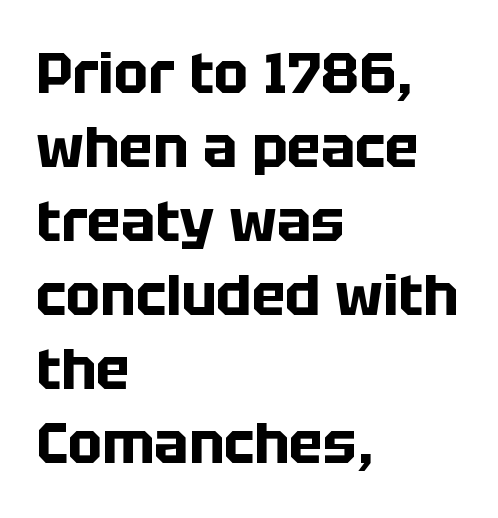
{"serif": "no", "italic": "no", "bold": "yes", "weight": "bold", "width": "normal", "stroke_contrast": "low", "x_height": "large", "monospaced": "no", "underline": "no", "align": "left", "line_spacing": "normal", "line_spacing_ratio": 1.3, "letter_spacing": "normal", "letter_spacing_em": 0.0, "glyph_px": 57}
